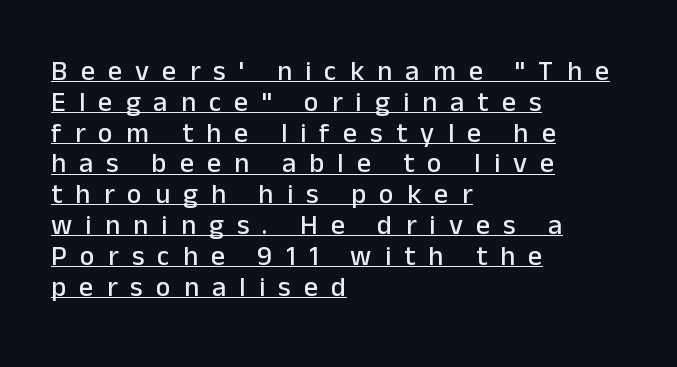
Q: Is the text italic (slanted)? A: No, it is upright.
Q: Is the typeface a serif or a sans-serif typeface? A: Sans-serif.
Q: Is the text underlined? A: Yes.
Q: How is the paragraph aligned? A: Left-aligned.
Q: Is the spacing between letters normal or unusually wide? A: Unusually wide.
Q: Is the spacing between lines tight, normal or loose? A: Tight.
Q: Width (condensed, normal, or wide)? A: Normal.
Q: Stroke contrast? A: Low.
Q: x-height? A: Medium.
Q: Monospaced? A: No.
